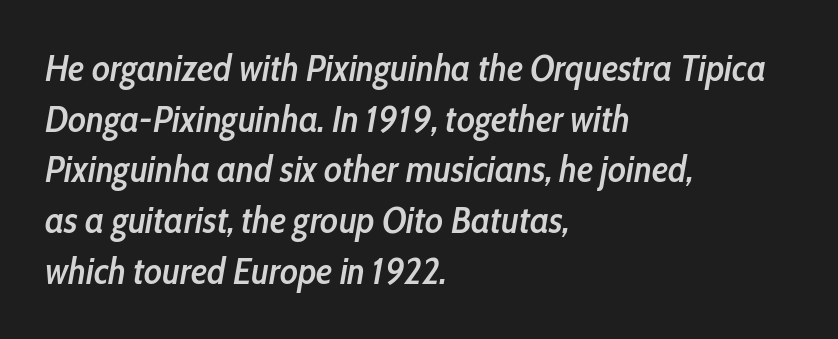
{"italic": "yes", "lean": "right", "slant_degrees": 10, "bold": "semi", "weight": "semibold", "width": "condensed", "stroke_contrast": "low", "x_height": "medium", "monospaced": "no", "underline": "no", "align": "left", "line_spacing": "normal", "line_spacing_ratio": 1.37, "letter_spacing": "normal", "letter_spacing_em": 0.0, "glyph_px": 37}
